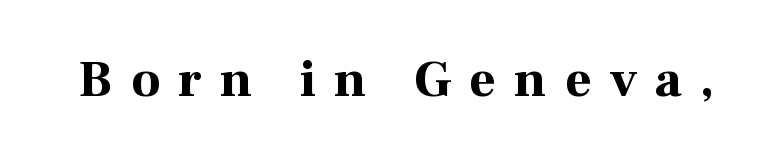
The image shows 51 px bold serif type, upright; set unusually wide letter spacing (+0.36 em), not underlined; high stroke contrast and a medium x-height.
